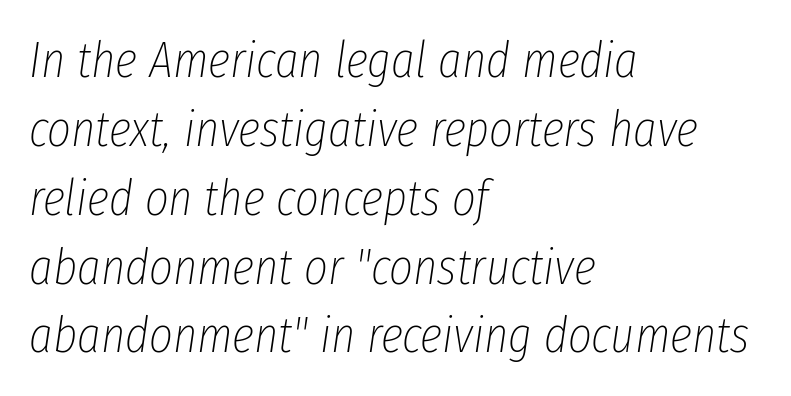
The image shows 51 px thin, condensed type, italic (leaning right); set left-aligned, normal line spacing (1.35x), normal letter spacing, not underlined; low stroke contrast and a medium x-height.
